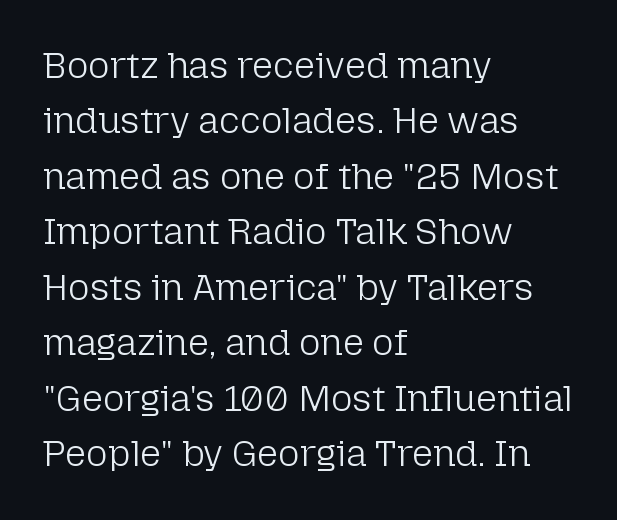
Q: Is the text bold? A: No.
Q: Is the text italic (slanted)? A: No, it is upright.
Q: Is the typeface a serif or a sans-serif typeface? A: Sans-serif.
Q: Is the text underlined? A: No.
Q: How is the paragraph aligned? A: Left-aligned.
Q: Is the spacing between letters normal or unusually wide? A: Normal.
Q: Is the spacing between lines tight, normal or loose? A: Normal.
Q: Width (condensed, normal, or wide)? A: Normal.
Q: Stroke contrast? A: Low.
Q: x-height? A: Medium.
Q: Monospaced? A: No.
